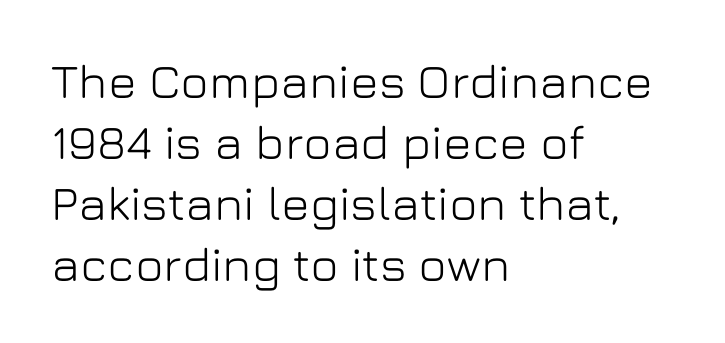
The image shows 48 px sans-serif type, upright; set left-aligned, normal line spacing (1.27x), normal letter spacing, not underlined; low stroke contrast and a medium x-height.
